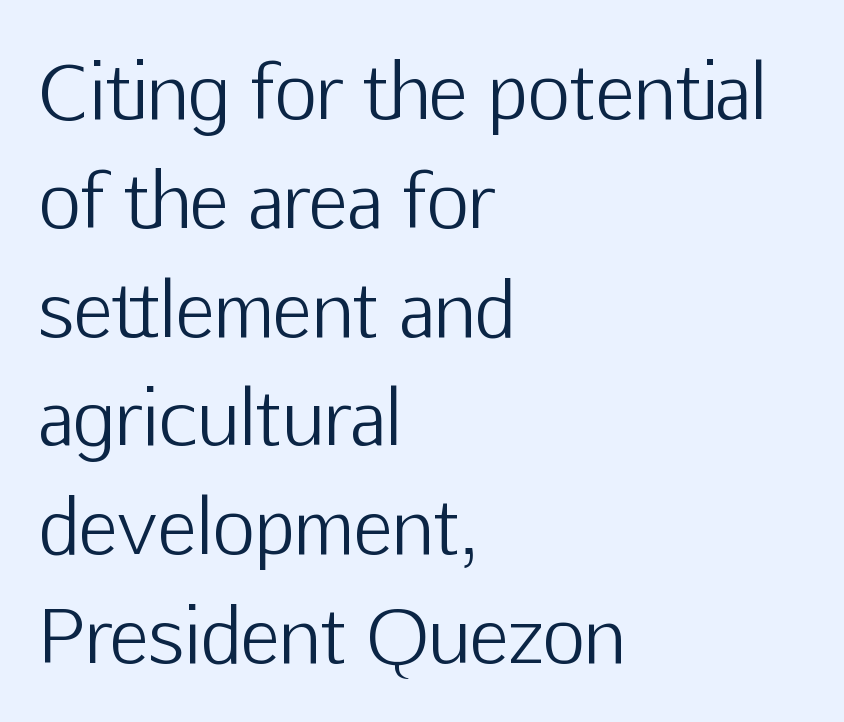
On a weight scale, this lands at 450 or below. Italic: no, the glyphs are upright roman. Lines of text with bare space underneath. If you measured baseline to baseline, you'd find a middling distance.
